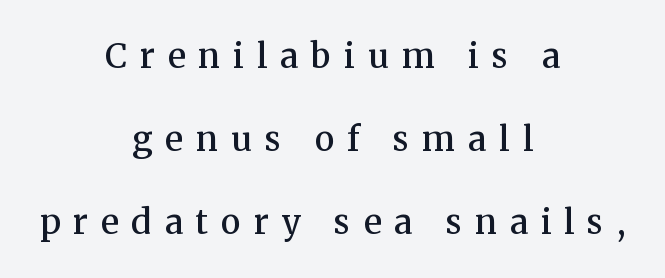
Proportional: the letters do not fall into vertical columns. The characters look somewhat weighty, a semibold short of true bold. This is the regular roman posture of the typeface. Look at the bottom of the vertical strokes: they flare into serifs here. The setting favours the middle, as headings and verse often do.
